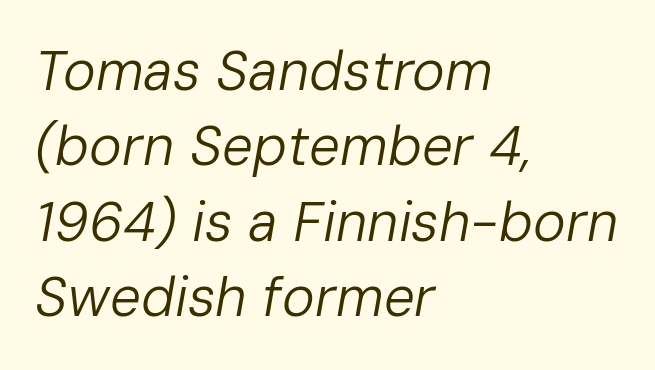
Rule under the text: the space is simply empty. Style check: oblique. The face used here is proportionally spaced, like ordinary book or web type. Interline gaps are of average width in this sample. A student would call this left alignment; a typographer would say flush left, rag right.
